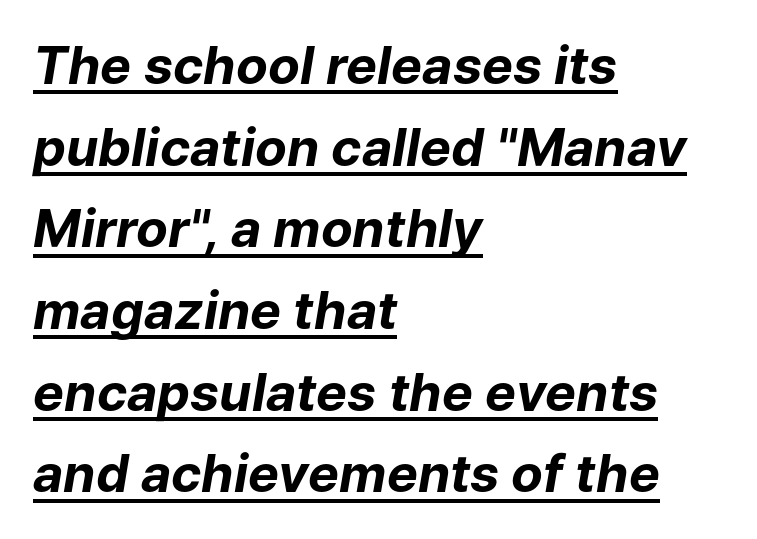
Q: Is the text bold? A: Yes.
Q: Is the text italic (slanted)? A: Yes, it leans right by about 9 degrees.
Q: Is the text underlined? A: Yes.
Q: How is the paragraph aligned? A: Left-aligned.
Q: Is the spacing between letters normal or unusually wide? A: Normal.
Q: Is the spacing between lines tight, normal or loose? A: Normal.
Q: Width (condensed, normal, or wide)? A: Normal.
Q: Stroke contrast? A: Low.
Q: x-height? A: Medium.
Q: Monospaced? A: No.
